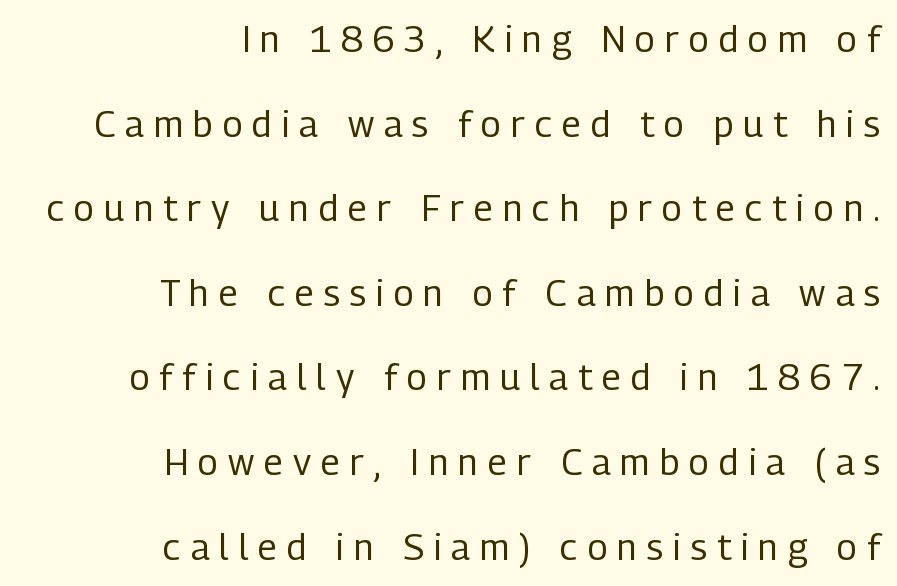
{"serif": "no", "italic": "no", "bold": "no", "weight": "regular", "width": "condensed", "stroke_contrast": "low", "x_height": "medium", "monospaced": "no", "underline": "no", "align": "right", "line_spacing": "loose", "line_spacing_ratio": 2.35, "letter_spacing": "wide", "letter_spacing_em": 0.28, "glyph_px": 36}
